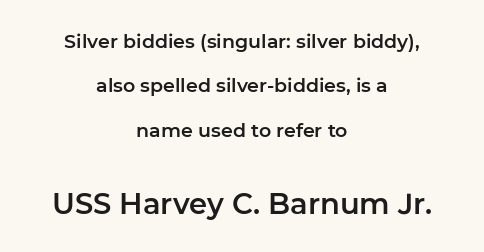
The image shows 29 px sans-serif type, upright; set centered, loose line spacing (2.33x), normal letter spacing, not underlined; the second (bottom) block is 1.53x larger; low stroke contrast and a medium x-height.
